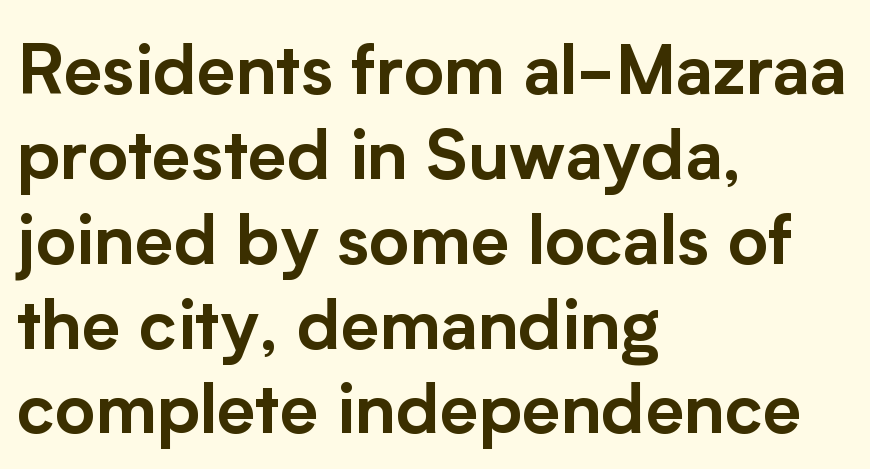
The image shows 69 px sans-serif type, upright; set left-aligned, line spacing 1.23x, normal letter spacing, not underlined; low stroke contrast and a medium x-height.
